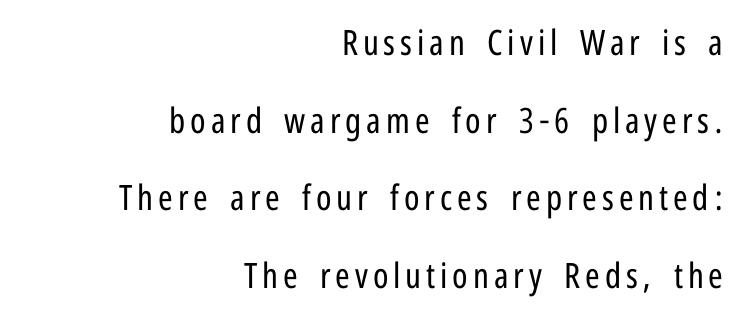
Unmarked baselines from the first word to the last. Ascenders rise straight up at ninety degrees. Loosely led — the rows are spread out. Nothing heavy about these letters — not bold at all. A flush-right, rag-left setting is used for this passage.
